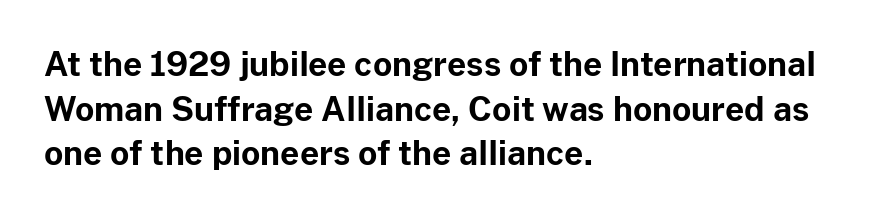
Typographically, this falls in the sans-serif category. Does extra space separate the letters? No, they use regular spacing. The zone under the glyphs is completely vacant. If you drew a line through each stem, it would be perfectly vertical. Note the varied advance widths — an 'i' is clearly narrower than an 'm'.
